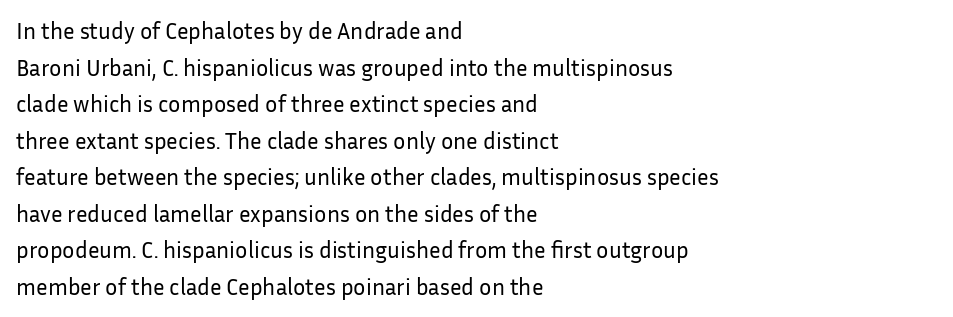
The image shows 23 px text type, upright; set left-aligned, normal line spacing (1.59x), normal letter spacing, not underlined.
